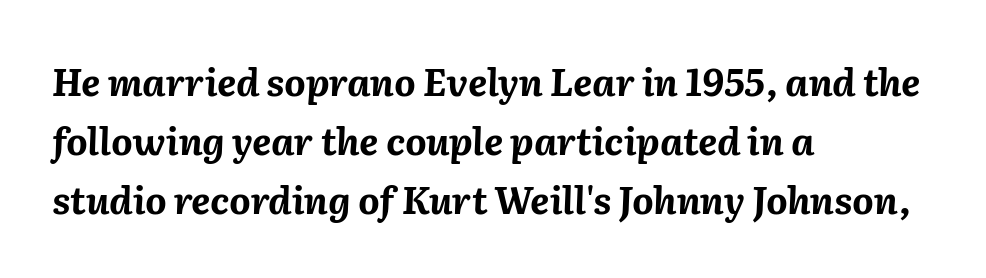
The image shows 37 px bold type, italic (leaning right); set left-aligned, normal line spacing (1.59x), normal letter spacing, not underlined; medium stroke contrast and a medium x-height.
